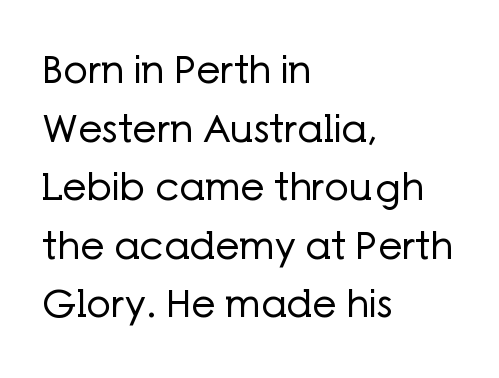
{"serif": "no", "italic": "no", "bold": "no", "weight": "regular", "width": "normal", "stroke_contrast": "low", "x_height": "medium", "monospaced": "no", "underline": "no", "align": "left", "line_spacing": "normal", "line_spacing_ratio": 1.54, "letter_spacing": "normal", "letter_spacing_em": 0.0, "glyph_px": 38}
